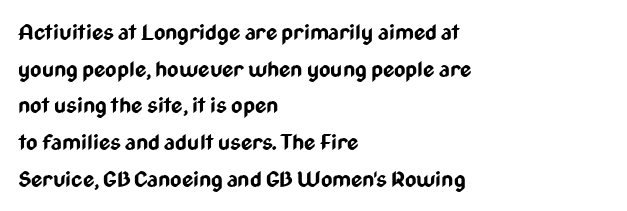
{"italic": "no", "bold": "yes", "underline": "no", "align": "left", "line_spacing": "normal", "line_spacing_ratio": 1.67, "letter_spacing": "normal", "letter_spacing_em": 0.0, "glyph_px": 22}
